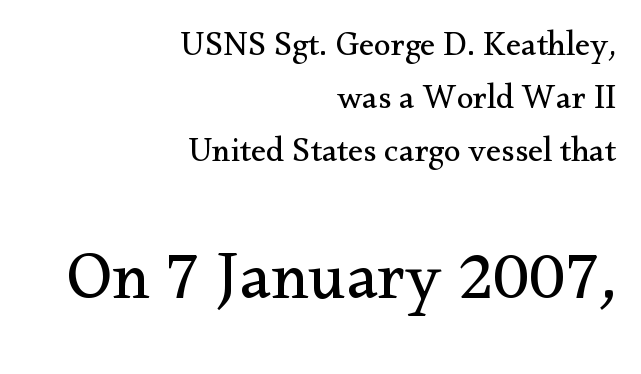
Q: Is the text bold? A: No.
Q: Is the text italic (slanted)? A: No, it is upright.
Q: Is the typeface a serif or a sans-serif typeface? A: Serif.
Q: Is the text underlined? A: No.
Q: How is the paragraph aligned? A: Right-aligned.
Q: Is the spacing between letters normal or unusually wide? A: Normal.
Q: Is the spacing between lines tight, normal or loose? A: Normal.
Q: Which block of text is set in a larger size, the first (top) or the second (bottom)? A: The second (bottom) one.
Q: Width (condensed, normal, or wide)? A: Normal.
Q: Stroke contrast? A: Medium.
Q: x-height? A: Small.
Q: Monospaced? A: No.
